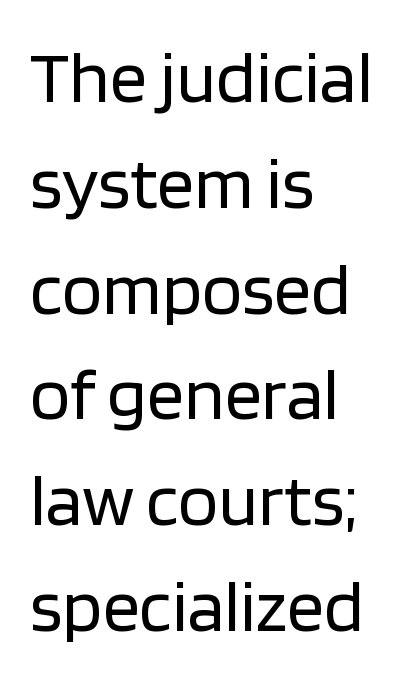
Q: Is the text bold? A: No.
Q: Is the text italic (slanted)? A: No, it is upright.
Q: Is the typeface a serif or a sans-serif typeface? A: Sans-serif.
Q: Is the text underlined? A: No.
Q: How is the paragraph aligned? A: Left-aligned.
Q: Is the spacing between letters normal or unusually wide? A: Normal.
Q: Is the spacing between lines tight, normal or loose? A: Normal.
Q: Width (condensed, normal, or wide)? A: Normal.
Q: Stroke contrast? A: Low.
Q: x-height? A: Large.
Q: Monospaced? A: No.
